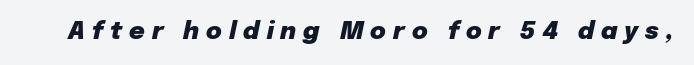
Beneath every word, the page is bare. The tracking jumps out immediately: characters are airy and widely separated. A full-strength bold gives these letters their thick strokes. In terms of posture, this sample is oblique.
